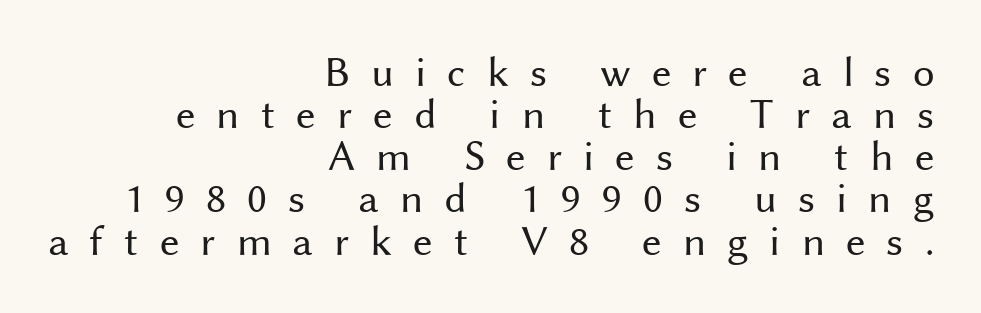
Q: Is the text bold? A: No.
Q: Is the text italic (slanted)? A: No, it is upright.
Q: Is the typeface a serif or a sans-serif typeface? A: Sans-serif.
Q: Is the text underlined? A: No.
Q: How is the paragraph aligned? A: Right-aligned.
Q: Is the spacing between letters normal or unusually wide? A: Unusually wide.
Q: Is the spacing between lines tight, normal or loose? A: Tight.
Q: Width (condensed, normal, or wide)? A: Normal.
Q: Stroke contrast? A: Medium.
Q: x-height? A: Medium.
Q: Monospaced? A: No.
